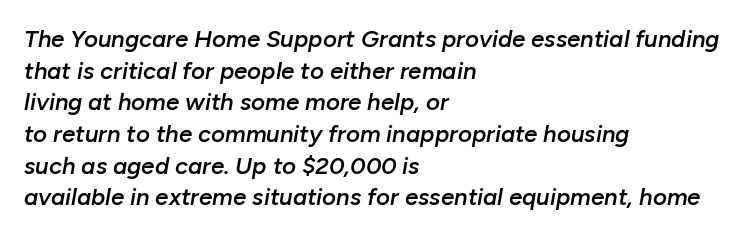
{"italic": "yes", "lean": "right", "slant_degrees": 10, "bold": "semi", "underline": "no", "align": "left", "line_spacing": "normal", "line_spacing_ratio": 1.32, "letter_spacing": "normal", "letter_spacing_em": 0.0, "glyph_px": 24}
